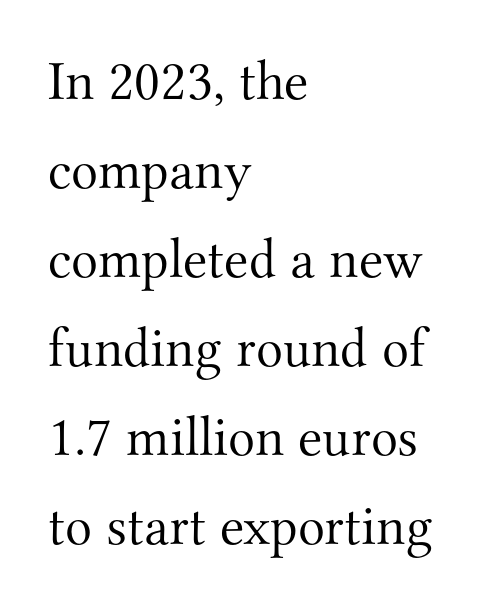
The image shows 56 px light serif type, upright; set left-aligned, normal line spacing (1.59x), normal letter spacing, not underlined; medium stroke contrast and a small x-height.
